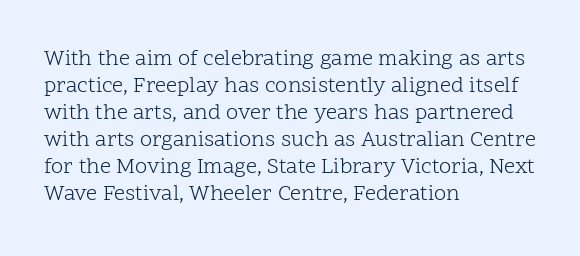
Q: Is the text bold? A: No.
Q: Is the text italic (slanted)? A: No, it is upright.
Q: Is the text underlined? A: No.
Q: How is the paragraph aligned? A: Left-aligned.
Q: Is the spacing between letters normal or unusually wide? A: Normal.
